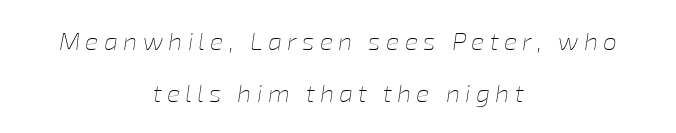
The image shows 25 px text type, italic (leaning right); set centered, loose line spacing (2.07x), unusually wide letter spacing (+0.21 em), not underlined.
